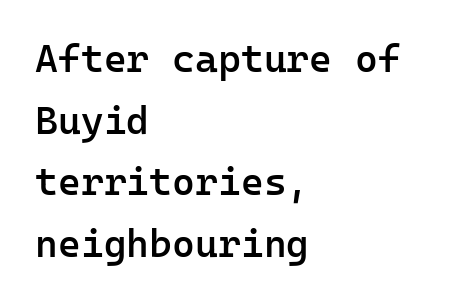
{"serif": "no", "italic": "no", "bold": "semi", "weight": "semibold", "width": "normal", "stroke_contrast": "low", "x_height": "medium", "monospaced": "yes", "underline": "no", "align": "left", "line_spacing": "normal", "line_spacing_ratio": 1.58, "letter_spacing": "normal", "letter_spacing_em": 0.0, "glyph_px": 39}
